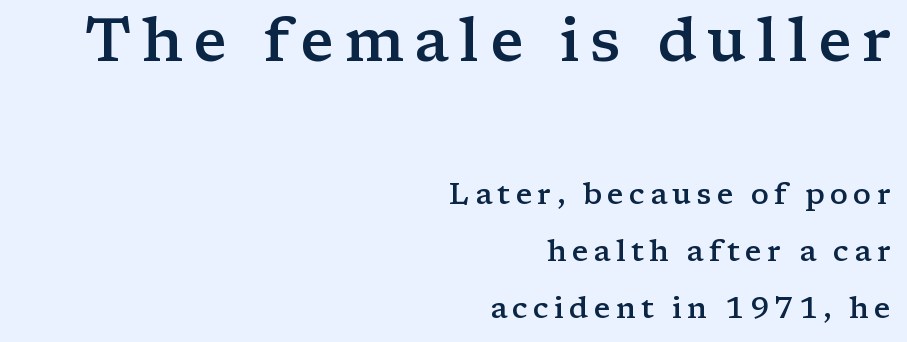
Q: Is the text bold? A: Semi-bold.
Q: Is the text italic (slanted)? A: No, it is upright.
Q: Is the typeface a serif or a sans-serif typeface? A: Serif.
Q: Is the text underlined? A: No.
Q: How is the paragraph aligned? A: Right-aligned.
Q: Is the spacing between lines tight, normal or loose? A: Loose.
Q: Which block of text is set in a larger size, the first (top) or the second (bottom)? A: The first (top) one.
Q: Width (condensed, normal, or wide)? A: Wide.
Q: Stroke contrast? A: Low.
Q: x-height? A: Medium.
Q: Monospaced? A: No.
